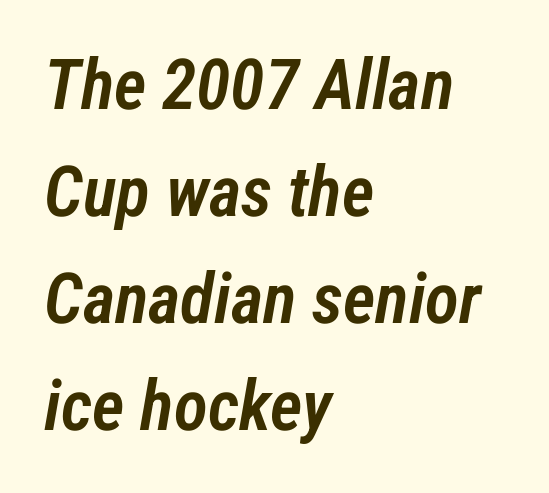
The glyphs are unaccompanied by any horizontal stroke below them. Line beginnings align vertically; line endings do not. An italicized treatment has been applied to the whole sample. The leading is moderate, giving the passage an even texture. Proportional: the letters do not fall into vertical columns.
